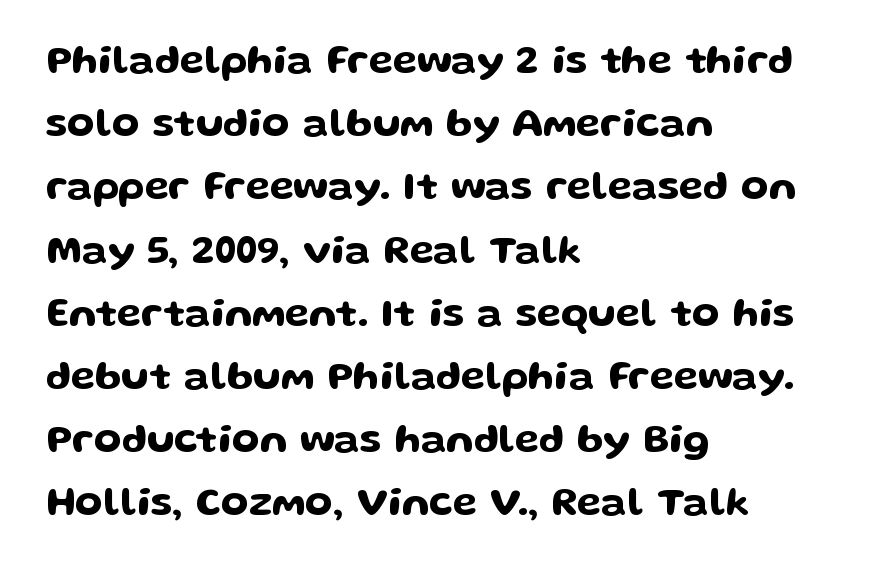
The image shows 40 px wide sans-serif type, upright; set left-aligned, normal line spacing (1.58x), normal letter spacing, not underlined; low stroke contrast and a medium x-height.
